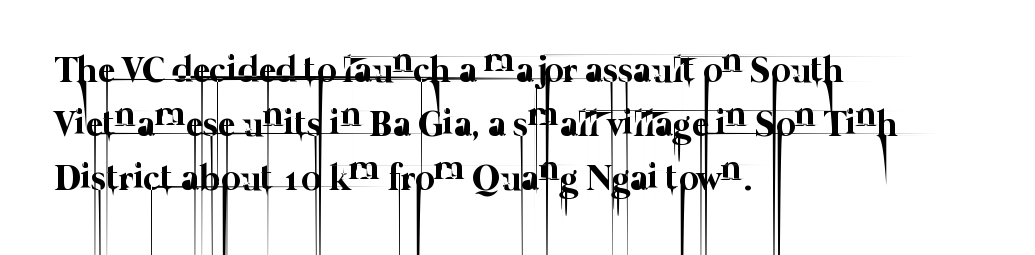
The image shows 37 px thin type; set left-aligned, normal line spacing (1.46x), normal letter spacing, not underlined; low stroke contrast and a medium x-height.
